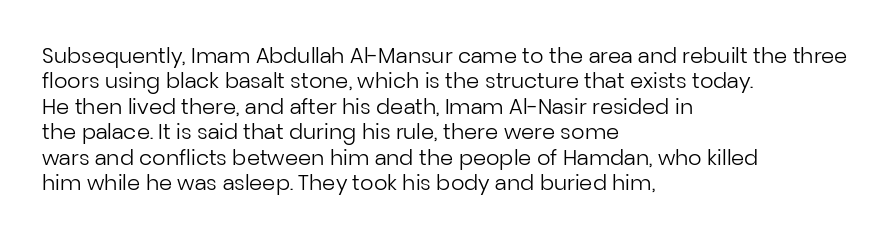
A bare baseline throughout the passage. Line beginnings align vertically; line endings do not. This sample uses plain, unmodified letter spacing. Posture: straight, roman, zero tilt. Is this a heavy cut? Hardly; it is regular or lighter.
